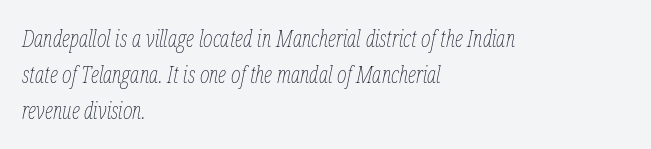
Q: Is the text bold? A: No.
Q: Is the text italic (slanted)? A: Yes, it leans right by about 12 degrees.
Q: Is the text underlined? A: No.
Q: How is the paragraph aligned? A: Left-aligned.
Q: Is the spacing between letters normal or unusually wide? A: Normal.
Q: Is the spacing between lines tight, normal or loose? A: Normal.
